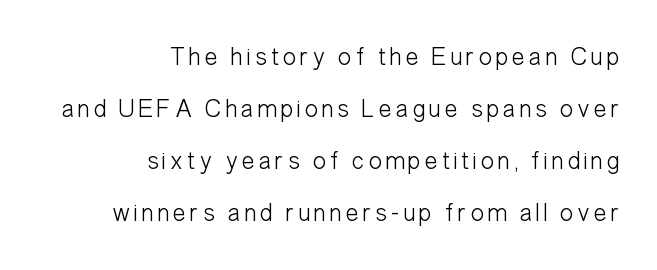
{"italic": "no", "bold": "no", "underline": "no", "align": "right", "line_spacing": "loose", "line_spacing_ratio": 2.08, "glyph_px": 25}
